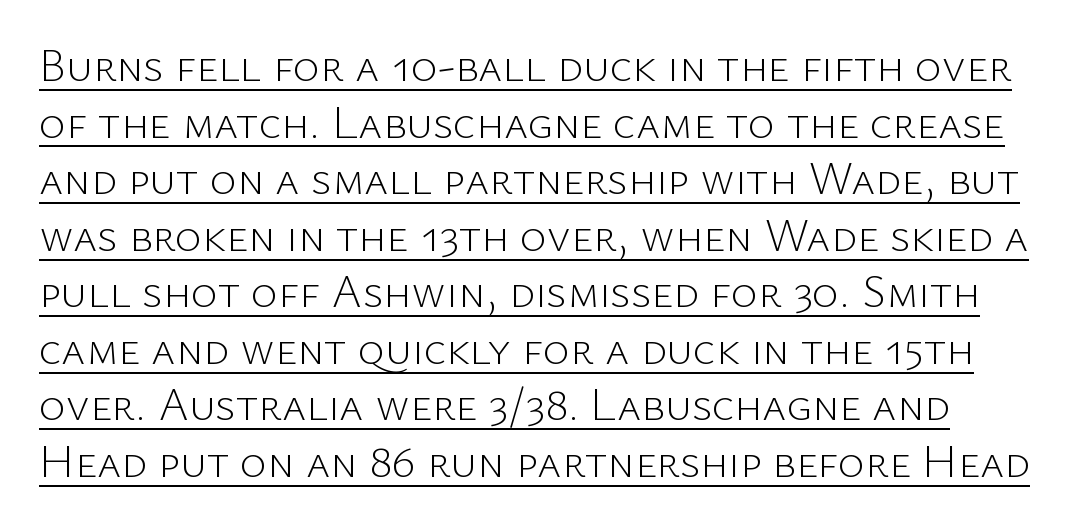
Stems here are at most as thick as an everyday book face. The rendering uses the underline text-decoration. Grotesque or geometric, the face here clearly has no serifs. A typesetter would call this proportional, since set widths differ per character. Quick note: not italic, upright. Caption: standard tracking, unaltered.
